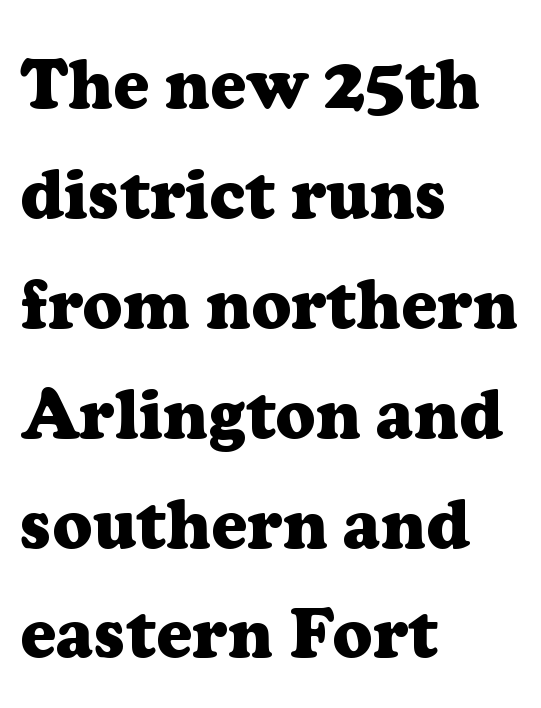
{"serif": "yes", "italic": "no", "bold": "yes", "weight": "heavy", "width": "normal", "stroke_contrast": "low", "x_height": "medium", "monospaced": "no", "underline": "no", "align": "left", "line_spacing": "normal", "line_spacing_ratio": 1.57, "letter_spacing": "normal", "letter_spacing_em": 0.0, "glyph_px": 70}
